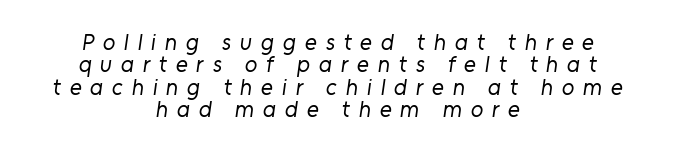
Students, note that the glyphs here are deliberately spaced far apart. Lines of text with bare space underneath. Reading down the column, the eye jumps only a short way to each next line. Heaviness? Minimal to ordinary, like unemphasized prose. Notice how the passage keeps no hard edge, just a central spine.
